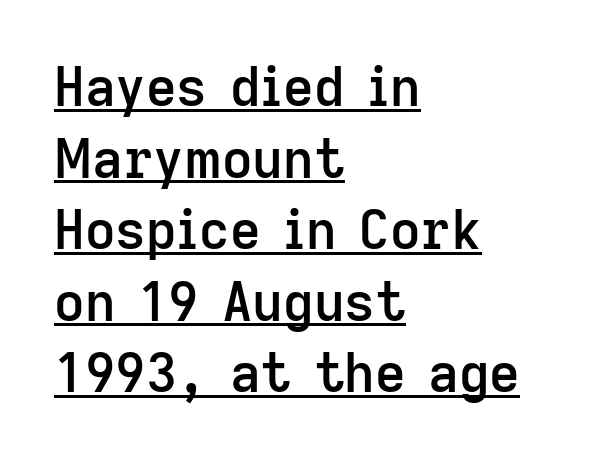
{"serif": "no", "italic": "no", "bold": "semi", "weight": "semibold", "width": "normal", "stroke_contrast": "low", "x_height": "medium", "monospaced": "no", "underline": "yes", "align": "left", "line_spacing": "normal", "line_spacing_ratio": 1.35, "letter_spacing": "normal", "letter_spacing_em": 0.0, "glyph_px": 53}
